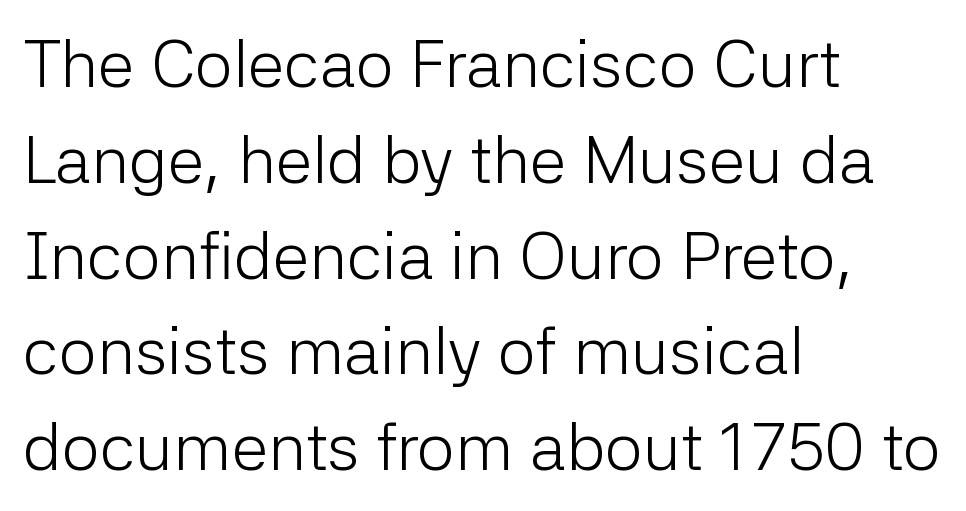
{"serif": "no", "italic": "no", "bold": "no", "weight": "light", "width": "normal", "stroke_contrast": "low", "x_height": "medium", "monospaced": "no", "underline": "no", "align": "left", "line_spacing": "normal", "line_spacing_ratio": 1.43, "letter_spacing": "normal", "letter_spacing_em": 0.0, "glyph_px": 67}
